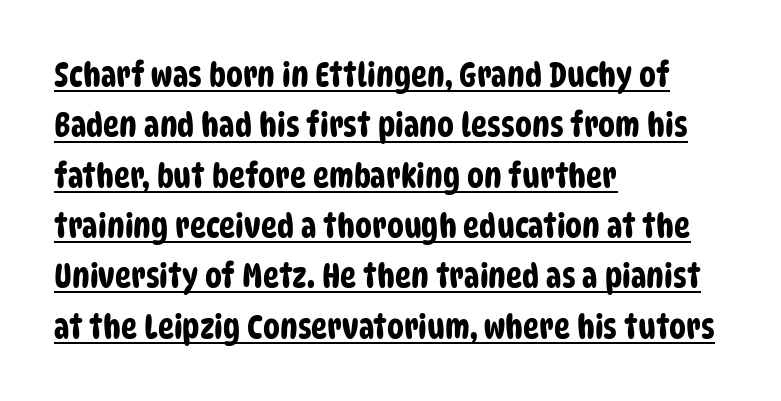
{"serif": "no", "width": "condensed", "stroke_contrast": "low", "x_height": "large", "monospaced": "no", "underline": "yes", "align": "left", "line_spacing": "normal", "line_spacing_ratio": 1.48, "letter_spacing": "normal", "letter_spacing_em": 0.0, "glyph_px": 34}
